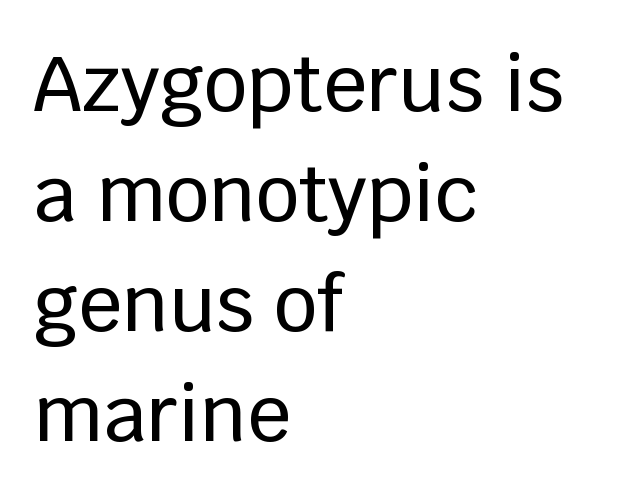
Q: Is the text italic (slanted)? A: No, it is upright.
Q: Is the typeface a serif or a sans-serif typeface? A: Sans-serif.
Q: Is the text underlined? A: No.
Q: How is the paragraph aligned? A: Left-aligned.
Q: Is the spacing between letters normal or unusually wide? A: Normal.
Q: Is the spacing between lines tight, normal or loose? A: Normal.
Q: Width (condensed, normal, or wide)? A: Normal.
Q: Stroke contrast? A: Low.
Q: x-height? A: Large.
Q: Monospaced? A: No.
